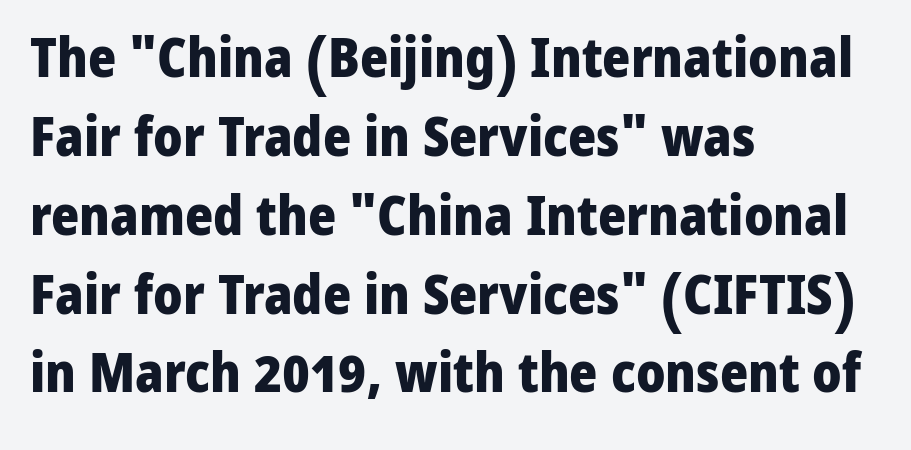
The image shows 54 px heavy sans-serif type, upright; set left-aligned, normal line spacing (1.46x), normal letter spacing, not underlined; low stroke contrast and a medium x-height.
